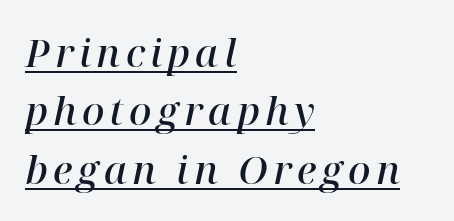
Q: Is the text bold? A: Semi-bold.
Q: Is the text italic (slanted)? A: Yes, it leans right by about 12 degrees.
Q: Is the typeface a serif or a sans-serif typeface? A: Serif.
Q: Is the text underlined? A: Yes.
Q: How is the paragraph aligned? A: Left-aligned.
Q: Is the spacing between lines tight, normal or loose? A: Normal.
Q: Width (condensed, normal, or wide)? A: Normal.
Q: Stroke contrast? A: High.
Q: x-height? A: Medium.
Q: Monospaced? A: No.
